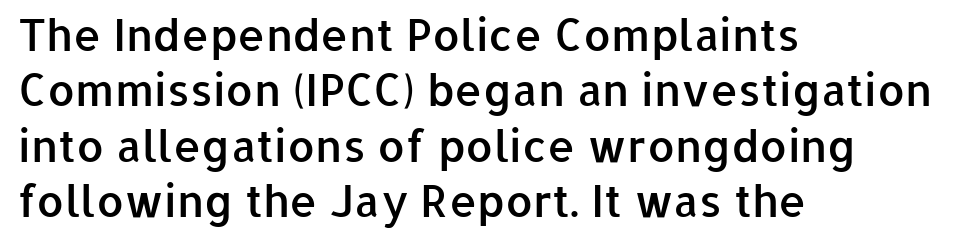
The line-height multiplier appears to be the usual default. Font category for this specimen: sans-serif. Is this a fixed-width face? No — the glyphs have proportional, varying widths. Honestly, the letter spacing is just normal — you wouldn't notice it. Notice how the stems are strictly vertical — no italics here. The area under the type is left untouched.
